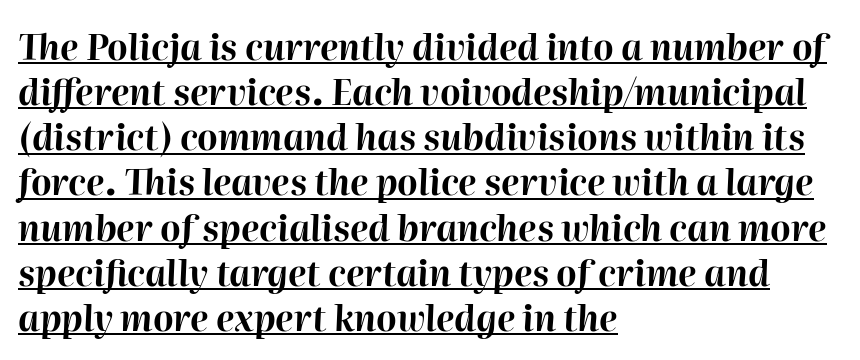
{"italic": "yes", "lean": "right", "slant_degrees": 2, "bold": "yes", "weight": "bold", "width": "normal", "stroke_contrast": "high", "x_height": "medium", "monospaced": "no", "underline": "yes", "align": "left", "line_spacing": "normal", "line_spacing_ratio": 1.29, "letter_spacing": "normal", "letter_spacing_em": 0.0, "glyph_px": 35}
